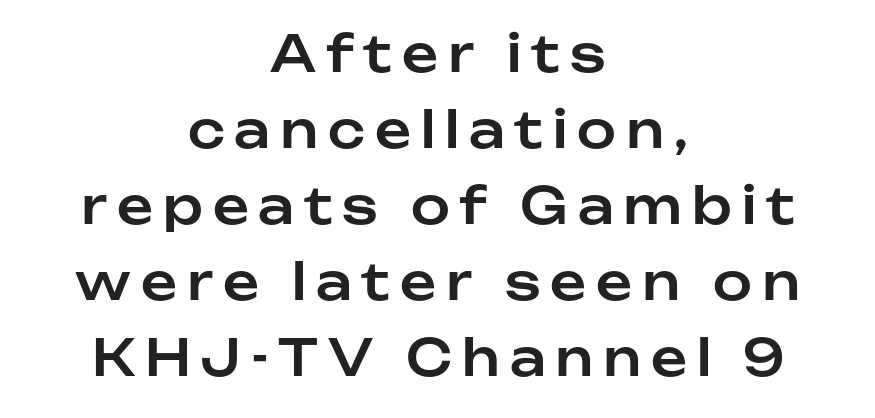
A normal amount of white space separates one row of letters from the next. Caption: expanded tracking, letters set apart. The passage shown is typeset with a sans-serif family. You could not count columns in this text — the font is proportionally spaced. In terms of posture, this sample is upright. The zone under the glyphs is completely vacant.
